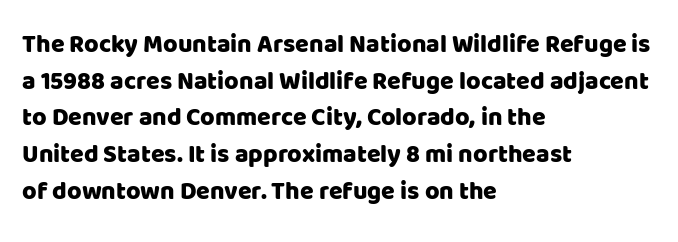
{"italic": "no", "underline": "no", "align": "left", "line_spacing": "normal", "line_spacing_ratio": 1.47, "letter_spacing": "normal", "letter_spacing_em": 0.0, "glyph_px": 25}
